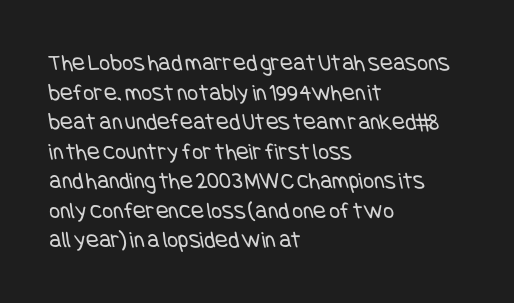
The image shows 24 px text type; set left-aligned, line spacing 1.23x, normal letter spacing, not underlined.
